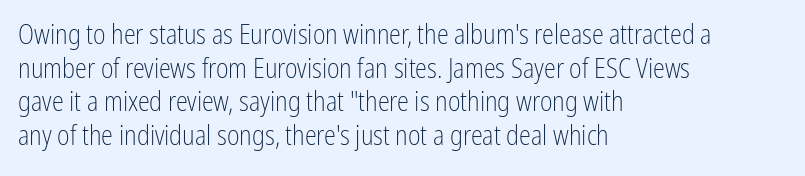
Whoever set this chose a conventional vertical rhythm. Each stroke keeps to a modest, everyday thickness or less. Is there any slant? The stems are plumb. Any mark beneath the type? The region is blank. Horizontal alignment here is leftward, the default for most running prose.
